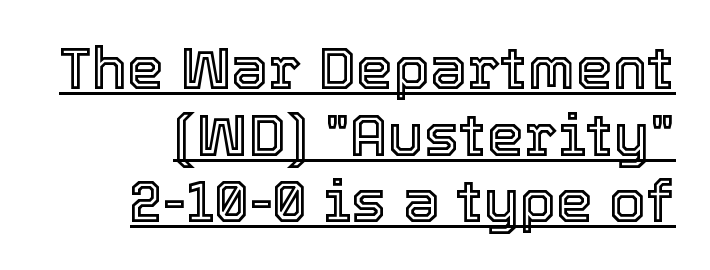
Q: Is the text italic (slanted)? A: No, it is upright.
Q: Is the text underlined? A: Yes.
Q: Is the spacing between letters normal or unusually wide? A: Normal.
Q: Is the spacing between lines tight, normal or loose? A: Tight.
Q: Width (condensed, normal, or wide)? A: Normal.
Q: x-height? A: Medium.
Q: Monospaced? A: No.
